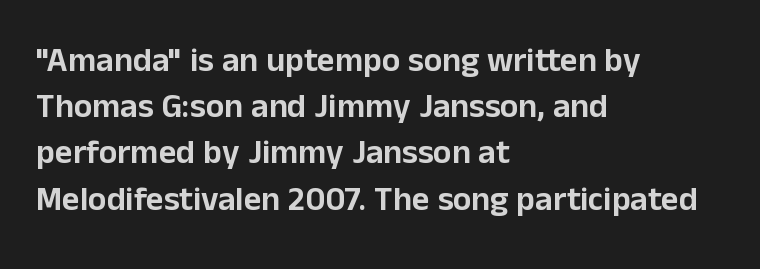
Q: Is the text italic (slanted)? A: No, it is upright.
Q: Is the typeface a serif or a sans-serif typeface? A: Sans-serif.
Q: Is the text underlined? A: No.
Q: How is the paragraph aligned? A: Left-aligned.
Q: Is the spacing between letters normal or unusually wide? A: Normal.
Q: Is the spacing between lines tight, normal or loose? A: Normal.
Q: Width (condensed, normal, or wide)? A: Normal.
Q: Stroke contrast? A: Low.
Q: x-height? A: Medium.
Q: Monospaced? A: No.
